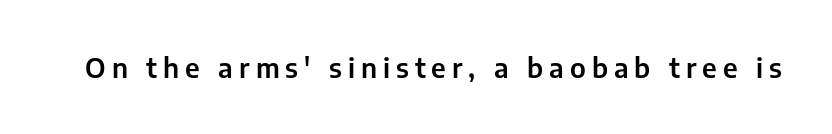
How are the letters spaced? Widely, with obvious added tracking. Decoration check: the copy has no underline. Is there any slant? The stems are plumb.
